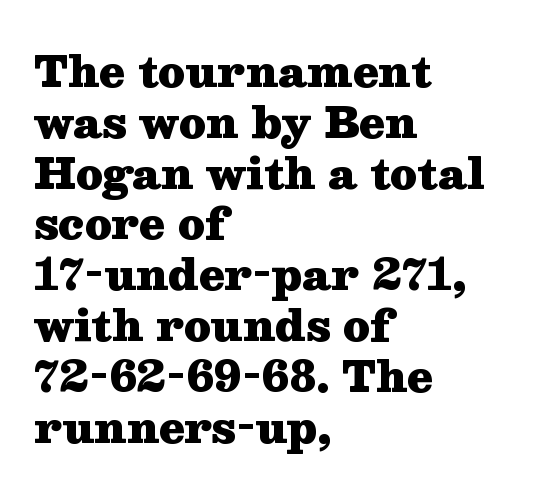
{"serif": "yes", "italic": "no", "bold": "yes", "weight": "heavy", "width": "wide", "stroke_contrast": "medium", "x_height": "medium", "monospaced": "no", "underline": "no", "align": "left", "line_spacing_ratio": 1.21, "letter_spacing": "normal", "letter_spacing_em": 0.0, "glyph_px": 42}
